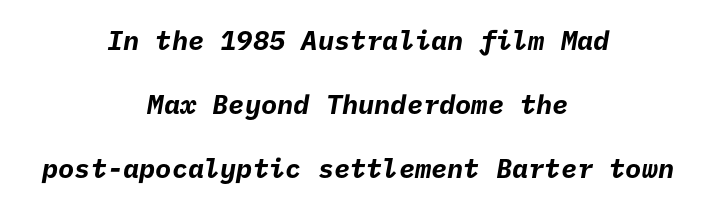
Q: Is the text bold? A: Yes.
Q: Is the text underlined? A: No.
Q: How is the paragraph aligned? A: Centered.
Q: Is the spacing between letters normal or unusually wide? A: Normal.
Q: Is the spacing between lines tight, normal or loose? A: Loose.
